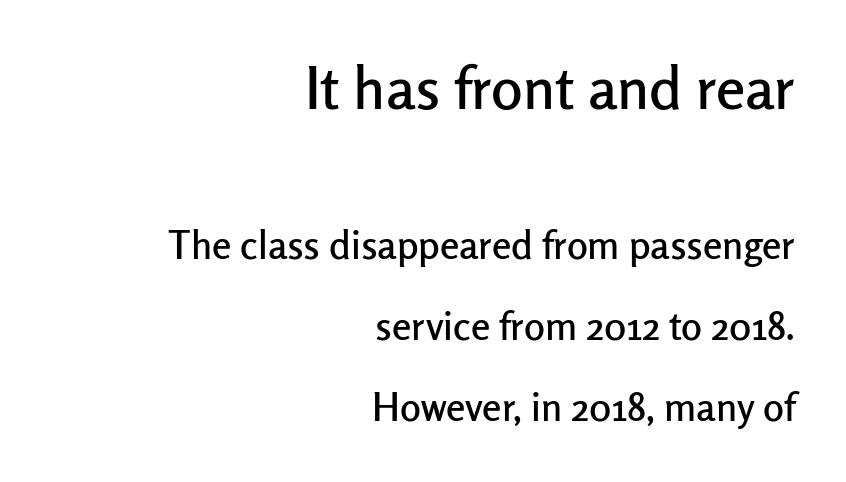
Compared with a flush-left layout, this one pins lines to the opposite, right side. Students, observe: this is what heavily led, spacious text looks like. The specimen reads as upright at a glance. The gap between lines stays unmarked. The rendering shows plain stroke endings on the letterforms — a sans-serif design.
